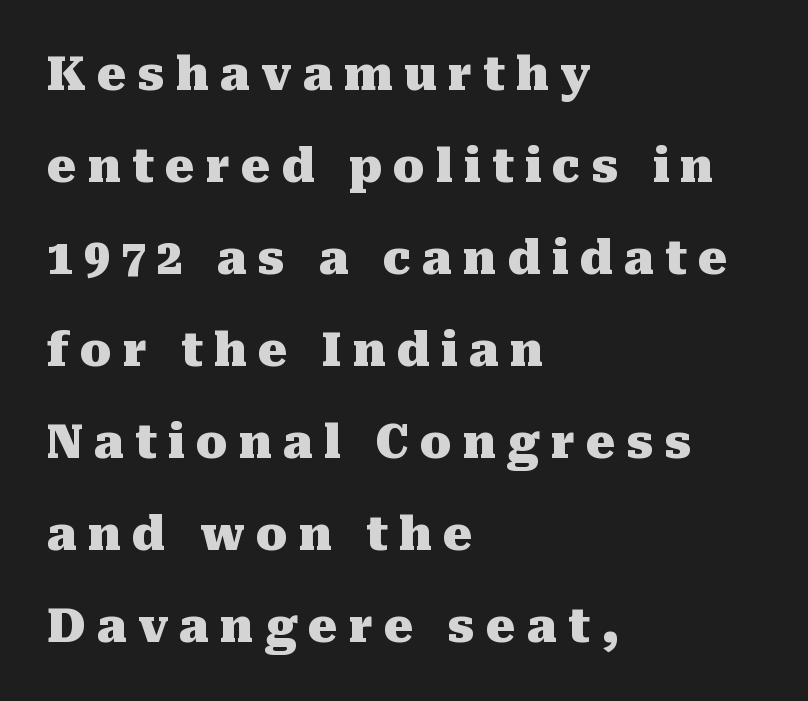
Small tapered or slab feet sit at the stroke ends, so this counts as serif. Weight: bold. The rendering uses natural spacing where letterforms have individual widths. The text block is weighted toward the left margin, trailing off unevenly rightward.
